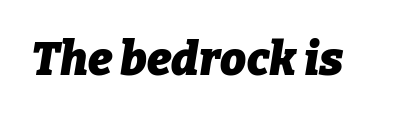
Look at the stroke-to-counter ratio: heavy, a bold. Anything drawn beneath the words? Only blank space. Does the lettering tilt? It does — this is italic. The face used here is proportionally spaced, like ordinary book or web type. Does extra space separate the letters? No, they use regular spacing.
